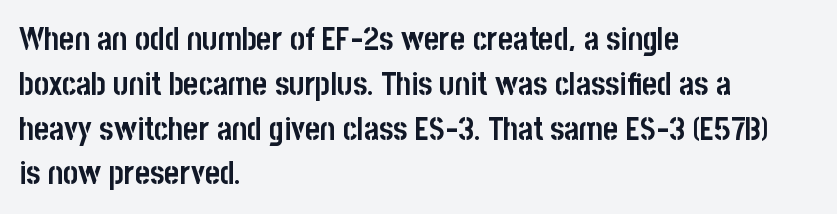
{"serif": "no", "italic": "no", "bold": "yes", "weight": "semibold", "width": "condensed", "stroke_contrast": "low", "x_height": "large", "monospaced": "no", "underline": "no", "align": "left", "line_spacing": "normal", "line_spacing_ratio": 1.4, "letter_spacing": "normal", "letter_spacing_em": 0.0, "glyph_px": 32}
